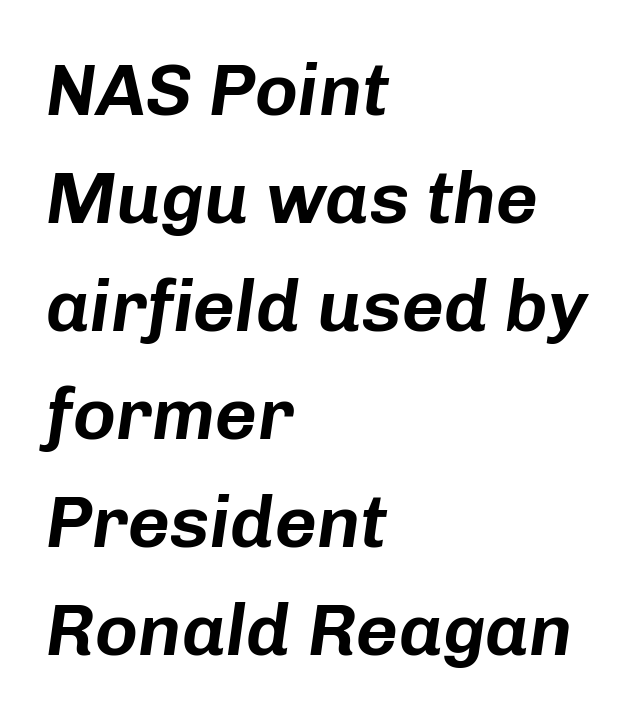
{"italic": "yes", "lean": "right", "slant_degrees": 8, "width": "normal", "stroke_contrast": "low", "x_height": "medium", "monospaced": "no", "underline": "no", "align": "left", "line_spacing": "normal", "line_spacing_ratio": 1.48, "letter_spacing": "normal", "letter_spacing_em": 0.0, "glyph_px": 73}
